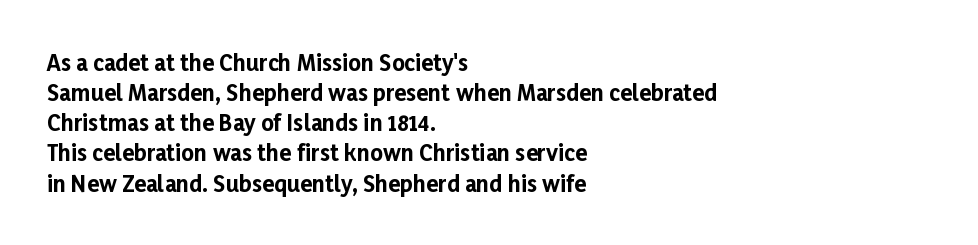
Q: Is the text bold? A: Yes.
Q: Is the text italic (slanted)? A: No, it is upright.
Q: Is the text underlined? A: No.
Q: How is the paragraph aligned? A: Left-aligned.
Q: Is the spacing between letters normal or unusually wide? A: Normal.
Q: Is the spacing between lines tight, normal or loose? A: Normal.
